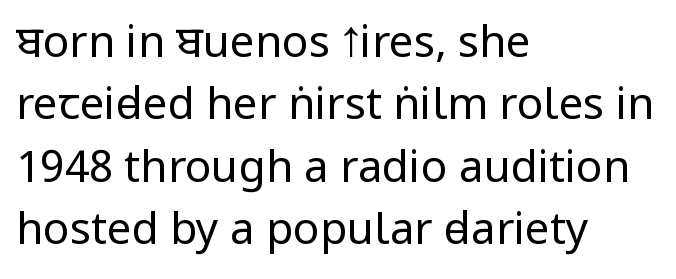
{"serif": "no", "italic": "no", "bold": "no", "weight": "regular", "width": "condensed", "stroke_contrast": "low", "x_height": "large", "monospaced": "no", "underline": "no", "align": "left", "line_spacing": "normal", "line_spacing_ratio": 1.42, "letter_spacing": "normal", "letter_spacing_em": 0.0, "glyph_px": 44}
